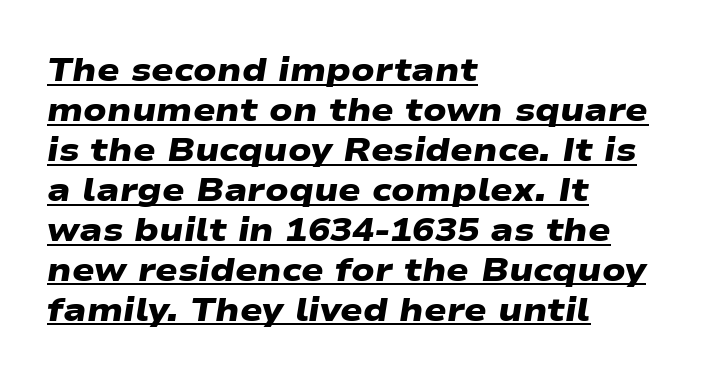
{"serif": "no", "bold": "yes", "weight": "heavy", "width": "wide", "stroke_contrast": "low", "x_height": "medium", "monospaced": "no", "underline": "yes", "align": "left", "line_spacing_ratio": 1.21, "letter_spacing": "normal", "letter_spacing_em": 0.0, "glyph_px": 33}
